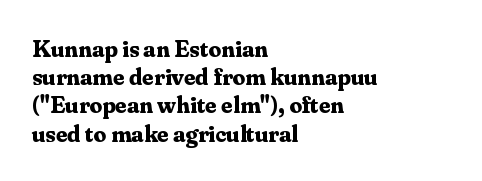
Q: Is the text bold? A: Yes.
Q: Is the text italic (slanted)? A: No, it is upright.
Q: Is the text underlined? A: No.
Q: How is the paragraph aligned? A: Left-aligned.
Q: Is the spacing between letters normal or unusually wide? A: Normal.
Q: Is the spacing between lines tight, normal or loose? A: Tight.
